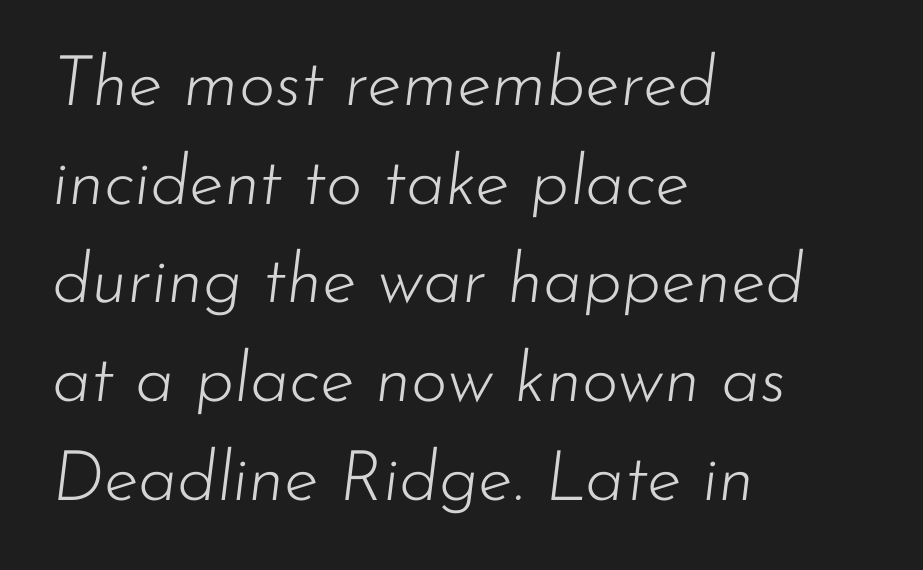
The image shows 70 px light type, italic (leaning right); set left-aligned, normal line spacing (1.41x), normal letter spacing, not underlined; low stroke contrast and a small x-height.
